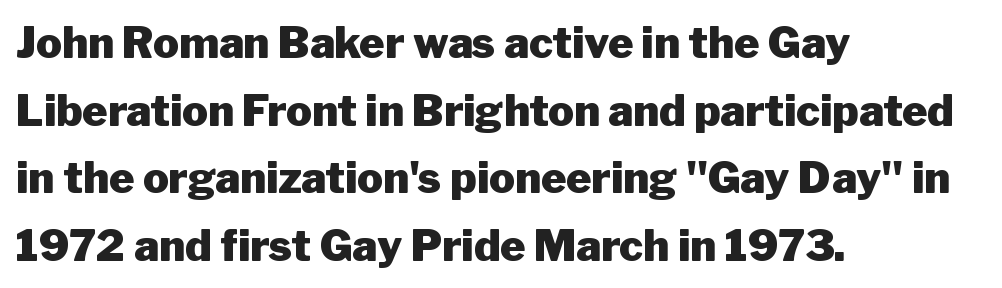
The image shows 43 px heavy sans-serif type, upright; set left-aligned, normal line spacing (1.57x), normal letter spacing, not underlined; low stroke contrast and a medium x-height.
